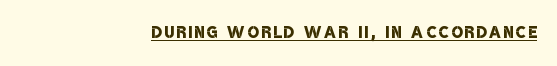
Q: Is the text bold? A: Semi-bold.
Q: Is the text underlined? A: Yes.
Q: How is the paragraph aligned? A: Right-aligned.
